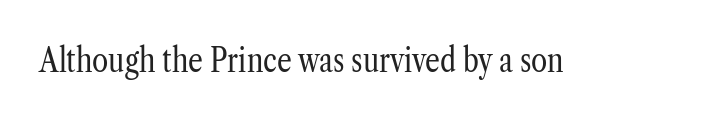
Q: Is the text bold? A: No.
Q: Is the text italic (slanted)? A: No, it is upright.
Q: Is the typeface a serif or a sans-serif typeface? A: Serif.
Q: Is the text underlined? A: No.
Q: Is the spacing between letters normal or unusually wide? A: Normal.
Q: Width (condensed, normal, or wide)? A: Condensed.
Q: Stroke contrast? A: Low.
Q: x-height? A: Medium.
Q: Monospaced? A: No.
